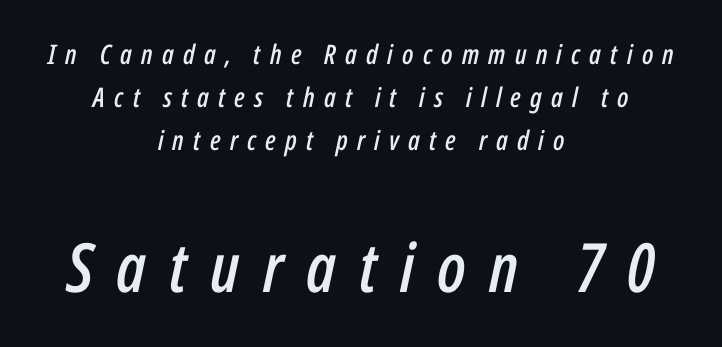
{"italic": "yes", "lean": "right", "slant_degrees": 12, "width": "condensed", "stroke_contrast": "low", "x_height": "medium", "monospaced": "no", "underline": "no", "align": "center", "line_spacing": "normal", "line_spacing_ratio": 1.6, "letter_spacing": "wide", "letter_spacing_em": 0.34, "larger_block": "second", "size_ratio": 2.52, "glyph_px": 68}
